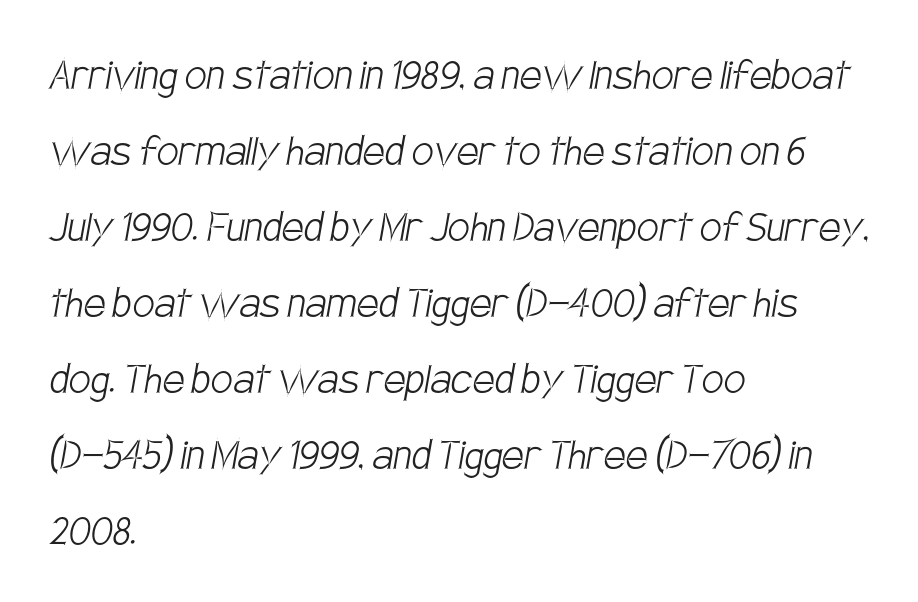
{"serif": "no", "bold": "no", "weight": "light", "width": "condensed", "stroke_contrast": "low", "x_height": "large", "monospaced": "no", "underline": "no", "align": "left", "line_spacing": "normal", "line_spacing_ratio": 1.55, "letter_spacing": "normal", "letter_spacing_em": 0.0, "glyph_px": 49}
